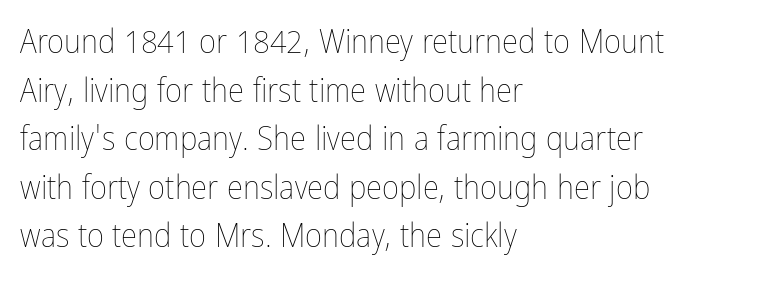
{"italic": "no", "bold": "no", "weight": "thin", "width": "condensed", "stroke_contrast": "low", "x_height": "medium", "monospaced": "no", "underline": "no", "align": "left", "line_spacing": "normal", "line_spacing_ratio": 1.47, "letter_spacing": "normal", "letter_spacing_em": 0.0, "glyph_px": 33}
